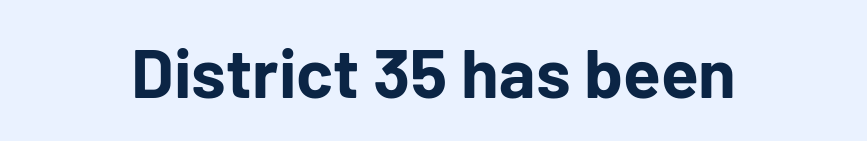
Type without underlining. The face used here is rendered with its standard letterfit. Here the designer chose a conventional face with non-uniform glyph widths. Centered paragraph, ragged on both sides. Italic: no, the glyphs are upright roman.
